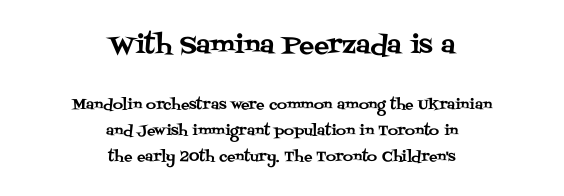
{"italic": "no", "underline": "no", "align": "center", "line_spacing_ratio": 1.87, "letter_spacing": "normal", "letter_spacing_em": 0.0, "larger_block": "first", "size_ratio": 1.79, "glyph_px": 25}
